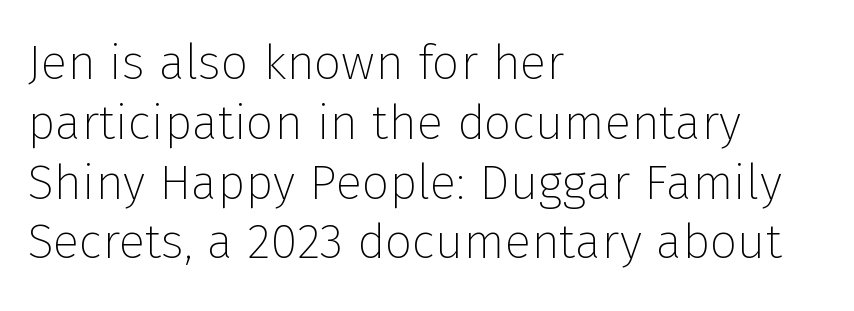
{"serif": "no", "italic": "no", "bold": "no", "weight": "thin", "width": "normal", "stroke_contrast": "low", "x_height": "medium", "monospaced": "no", "underline": "no", "align": "left", "line_spacing_ratio": 1.22, "letter_spacing": "normal", "letter_spacing_em": 0.0, "glyph_px": 49}
